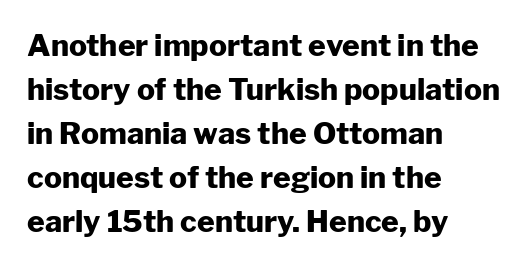
The image shows 30 px heavy sans-serif type, upright; set left-aligned, normal line spacing (1.47x), normal letter spacing, not underlined; low stroke contrast and a medium x-height.
